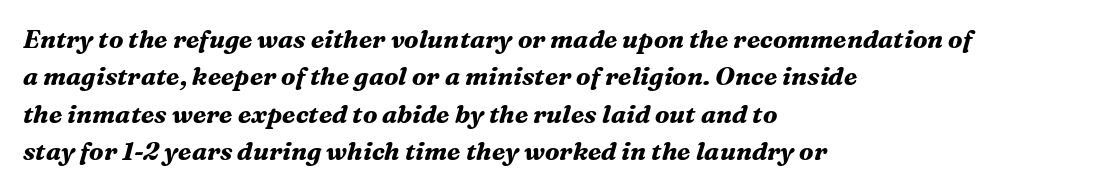
The image shows 25 px bold type, italic (leaning right); set left-aligned, normal line spacing (1.5x), normal letter spacing, not underlined.
